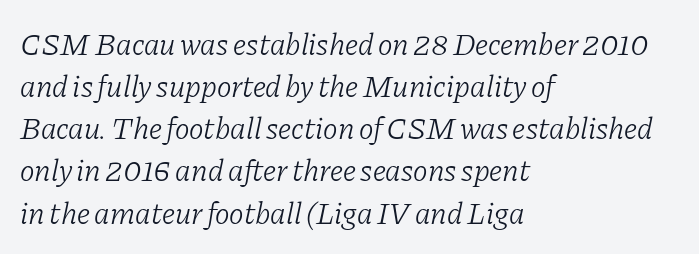
Q: Is the text bold? A: No.
Q: Is the text italic (slanted)? A: Yes, it leans right by about 11 degrees.
Q: Is the typeface a serif or a sans-serif typeface? A: Serif.
Q: Is the text underlined? A: No.
Q: How is the paragraph aligned? A: Left-aligned.
Q: Is the spacing between letters normal or unusually wide? A: Normal.
Q: Is the spacing between lines tight, normal or loose? A: Normal.
Q: Width (condensed, normal, or wide)? A: Normal.
Q: Stroke contrast? A: Low.
Q: x-height? A: Medium.
Q: Monospaced? A: No.
